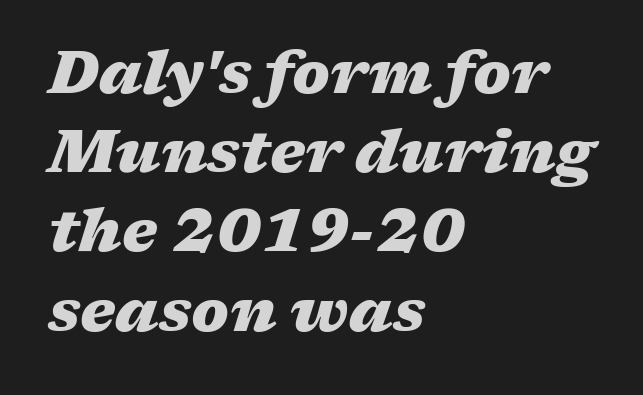
{"italic": "yes", "lean": "right", "slant_degrees": 17, "bold": "yes", "weight": "heavy", "width": "wide", "stroke_contrast": "medium", "x_height": "medium", "monospaced": "no", "underline": "no", "align": "left", "line_spacing": "normal", "line_spacing_ratio": 1.32, "letter_spacing": "normal", "letter_spacing_em": 0.0, "glyph_px": 60}
